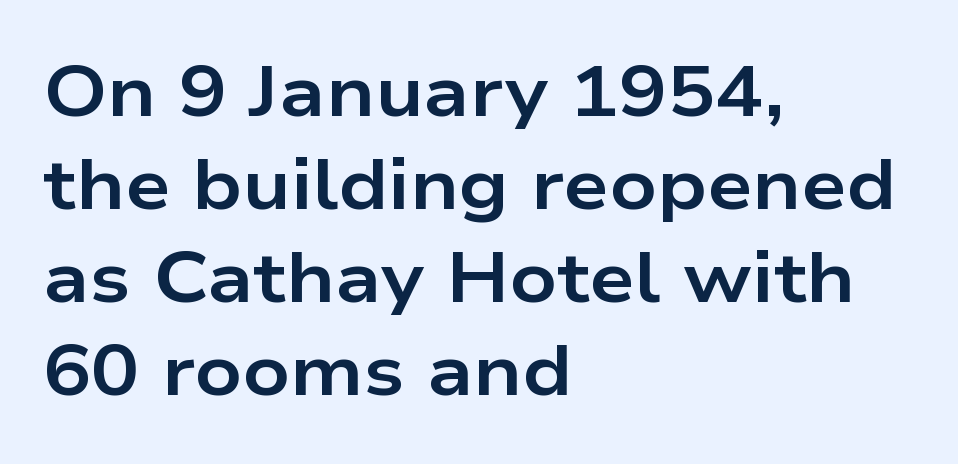
{"serif": "no", "italic": "no", "bold": "yes", "weight": "bold", "width": "wide", "stroke_contrast": "low", "x_height": "medium", "monospaced": "no", "underline": "no", "align": "left", "line_spacing": "normal", "line_spacing_ratio": 1.29, "letter_spacing": "normal", "letter_spacing_em": 0.0, "glyph_px": 72}
